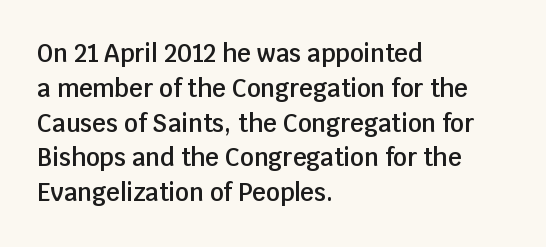
Notice how descenders clear the ascenders below comfortably — that's standard leading. It's the straight-up-and-down kind of type. Horizontally, the lines are justified to the leading edge only. Is the letter spacing exaggerated? No — it looks like the ordinary default. Semibold letterforms, between regular and bold.
